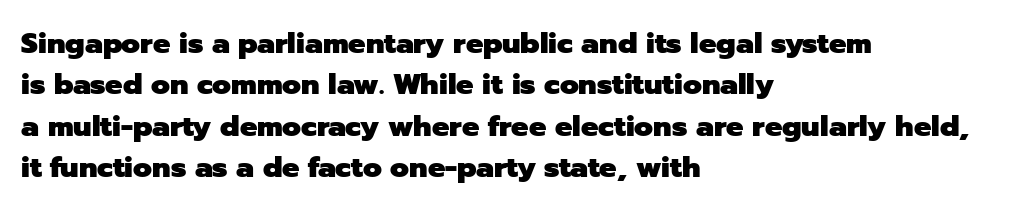
{"serif": "no", "italic": "no", "bold": "yes", "weight": "heavy", "width": "normal", "stroke_contrast": "low", "x_height": "medium", "monospaced": "no", "underline": "no", "align": "left", "line_spacing": "normal", "line_spacing_ratio": 1.43, "letter_spacing": "normal", "letter_spacing_em": 0.0, "glyph_px": 29}
